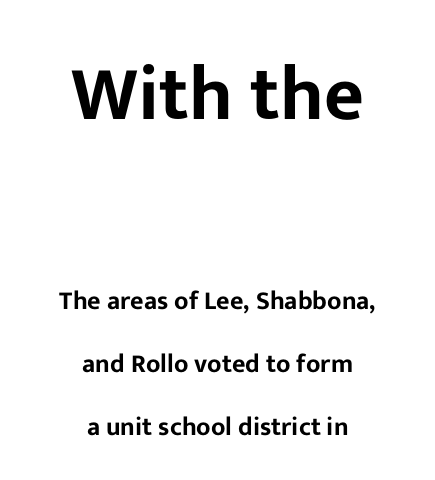
Does the bottom block carry the larger type? No, the top block does. Is the letter spacing exaggerated? No — it looks like the ordinary default. The words here are not underlined. If you measured baseline to baseline, you'd find a long distance. The letters advance in unequal steps, a hallmark of proportional type.
